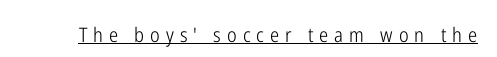
The image shows 20 px text type, upright; set unusually wide letter spacing (+0.3 em), underlined.
